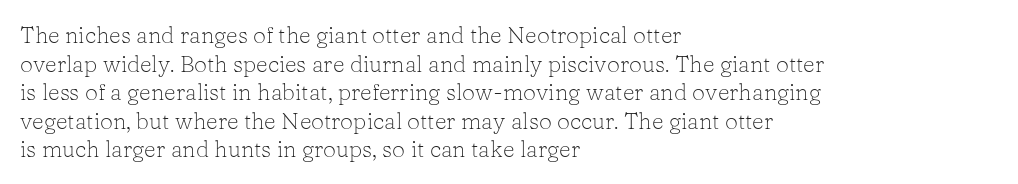
Q: Is the text bold? A: No.
Q: Is the text italic (slanted)? A: No, it is upright.
Q: Is the text underlined? A: No.
Q: How is the paragraph aligned? A: Left-aligned.
Q: Is the spacing between letters normal or unusually wide? A: Normal.
